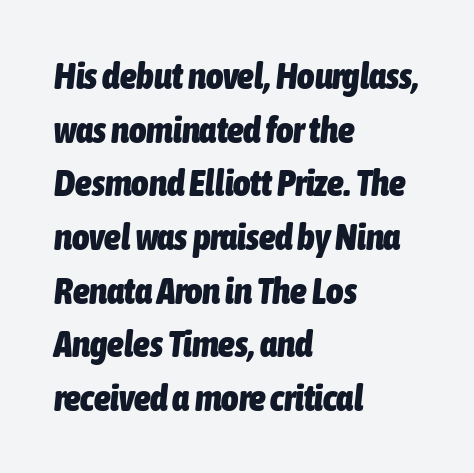
{"italic": "yes", "lean": "right", "slant_degrees": 6, "bold": "yes", "weight": "heavy", "width": "condensed", "stroke_contrast": "low", "x_height": "medium", "monospaced": "no", "underline": "no", "align": "left", "line_spacing": "normal", "line_spacing_ratio": 1.45, "letter_spacing": "normal", "letter_spacing_em": 0.0, "glyph_px": 37}
